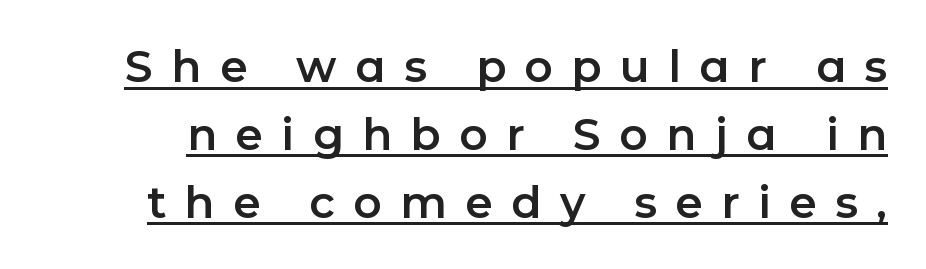
Q: Is the text italic (slanted)? A: No, it is upright.
Q: Is the typeface a serif or a sans-serif typeface? A: Sans-serif.
Q: Is the text underlined? A: Yes.
Q: Is the spacing between letters normal or unusually wide? A: Unusually wide.
Q: Is the spacing between lines tight, normal or loose? A: Normal.
Q: Width (condensed, normal, or wide)? A: Normal.
Q: Stroke contrast? A: Low.
Q: x-height? A: Medium.
Q: Monospaced? A: No.
